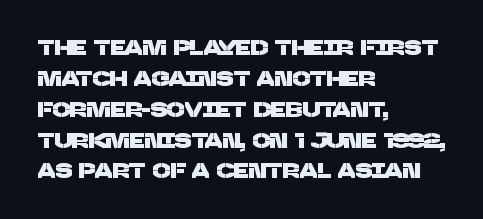
The lines in this sample share a left origin and differ only in where they stop. Underline: absent. If you measured baseline to baseline, you'd find a middling distance. Caption: standard tracking, unaltered.
